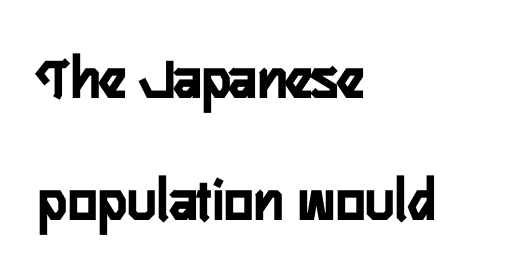
{"serif": "no", "italic": "no", "width": "condensed", "stroke_contrast": "low", "x_height": "medium", "monospaced": "no", "underline": "no", "align": "left", "line_spacing": "loose", "line_spacing_ratio": 1.96, "letter_spacing": "normal", "letter_spacing_em": 0.0, "glyph_px": 62}
